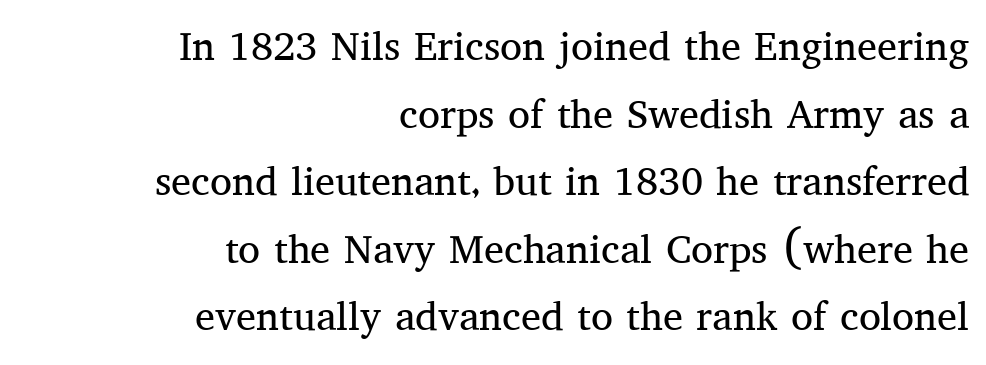
{"serif": "yes", "italic": "no", "bold": "no", "weight": "regular", "width": "normal", "stroke_contrast": "medium", "x_height": "medium", "monospaced": "no", "underline": "no", "align": "right", "line_spacing": "normal", "line_spacing_ratio": 1.69, "letter_spacing": "normal", "letter_spacing_em": 0.0, "glyph_px": 40}
